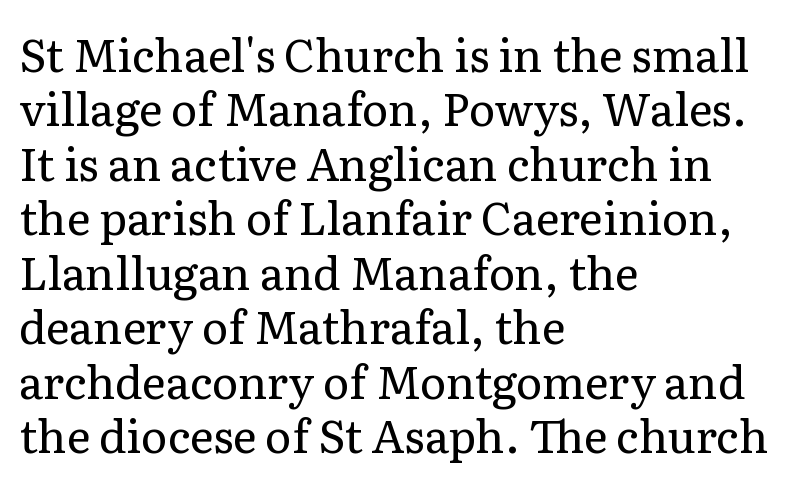
What kind of face is this? One with serifs. Tracking value appears to be zero — textbook default spacing. These lines stack with their left ends in a neat column. Each stroke keeps to a modest, everyday thickness or less.
